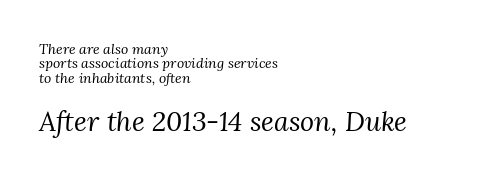
Q: Is the text bold? A: No.
Q: Is the text italic (slanted)? A: Yes, it leans right by about 3 degrees.
Q: Is the text underlined? A: No.
Q: How is the paragraph aligned? A: Left-aligned.
Q: Is the spacing between letters normal or unusually wide? A: Normal.
Q: Is the spacing between lines tight, normal or loose? A: Tight.
Q: Which block of text is set in a larger size, the first (top) or the second (bottom)? A: The second (bottom) one.
